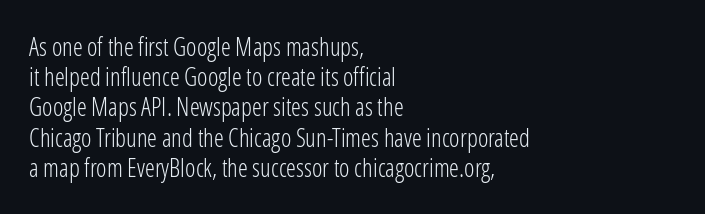
In terms of posture, this sample is upright. The rendering keeps characters at their native spacing. Caption: face not bold, strokes unweighted. The string is rendered with underlining switched off. Horizontal alignment here is leftward, the default for most running prose.
